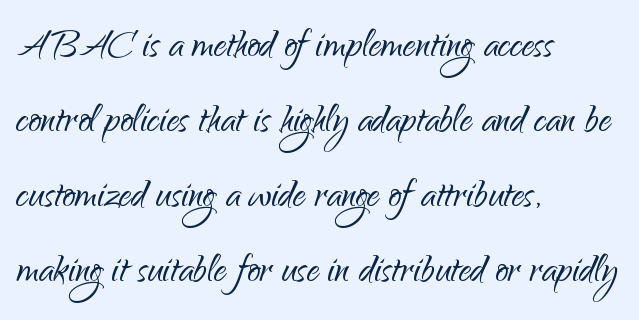
{"serif": "no", "bold": "no", "weight": "light", "width": "normal", "stroke_contrast": "low", "x_height": "small", "monospaced": "no", "underline": "no", "align": "left", "line_spacing": "normal", "line_spacing_ratio": 1.5, "letter_spacing": "normal", "letter_spacing_em": 0.0, "glyph_px": 50}
